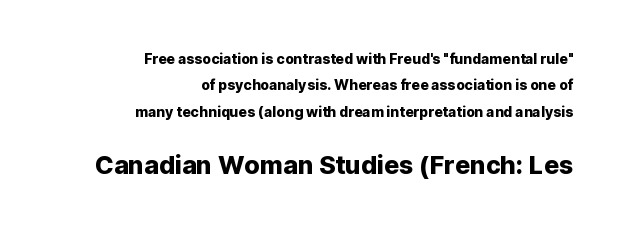
Q: Is the text italic (slanted)? A: No, it is upright.
Q: Is the text underlined? A: No.
Q: How is the paragraph aligned? A: Right-aligned.
Q: Is the spacing between letters normal or unusually wide? A: Normal.
Q: Which block of text is set in a larger size, the first (top) or the second (bottom)? A: The second (bottom) one.
